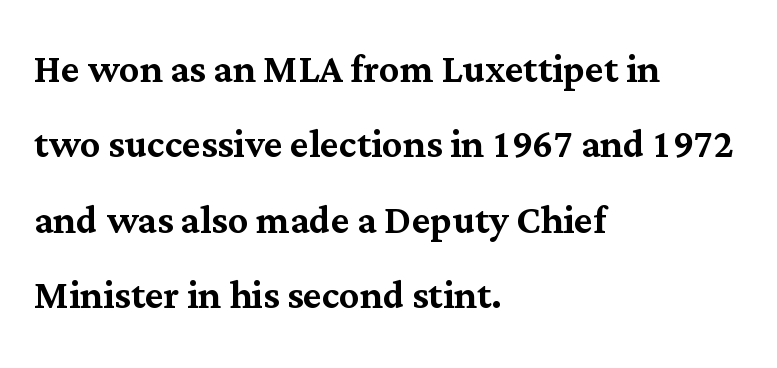
Q: Is the text italic (slanted)? A: No, it is upright.
Q: Is the typeface a serif or a sans-serif typeface? A: Serif.
Q: Is the text underlined? A: No.
Q: How is the paragraph aligned? A: Left-aligned.
Q: Is the spacing between letters normal or unusually wide? A: Normal.
Q: Is the spacing between lines tight, normal or loose? A: Normal.
Q: Width (condensed, normal, or wide)? A: Normal.
Q: Stroke contrast? A: Medium.
Q: x-height? A: Medium.
Q: Monospaced? A: No.
